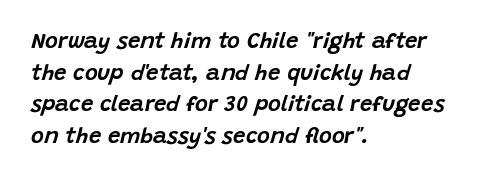
Does the lettering tilt? It does — this is italic. Short and long lines alike share a common starting point at left. Regarding leading, the lines here are spaced in the standard way. The zone under the glyphs is completely vacant.
